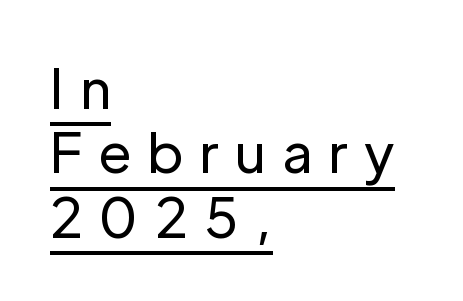
The image shows 55 px regular-weight sans-serif type, upright; set left-aligned, line spacing 1.17x, unusually wide letter spacing (+0.3 em), underlined; low stroke contrast and a medium x-height.
